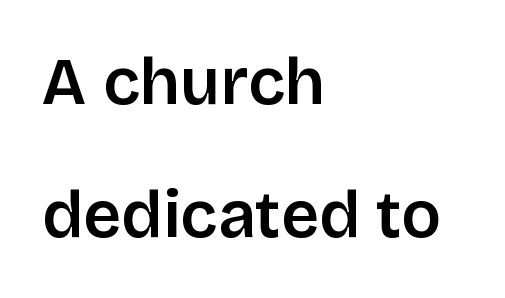
Q: Is the text italic (slanted)? A: No, it is upright.
Q: Is the typeface a serif or a sans-serif typeface? A: Sans-serif.
Q: Is the text underlined? A: No.
Q: How is the paragraph aligned? A: Left-aligned.
Q: Is the spacing between letters normal or unusually wide? A: Normal.
Q: Is the spacing between lines tight, normal or loose? A: Loose.
Q: Width (condensed, normal, or wide)? A: Normal.
Q: Stroke contrast? A: Low.
Q: x-height? A: Large.
Q: Monospaced? A: No.
